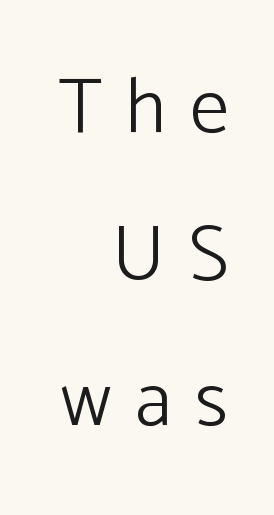
{"serif": "no", "italic": "no", "bold": "no", "weight": "light", "width": "normal", "stroke_contrast": "low", "x_height": "medium", "monospaced": "no", "underline": "no", "align": "right", "line_spacing_ratio": 1.88, "letter_spacing": "wide", "letter_spacing_em": 0.3, "glyph_px": 78}
